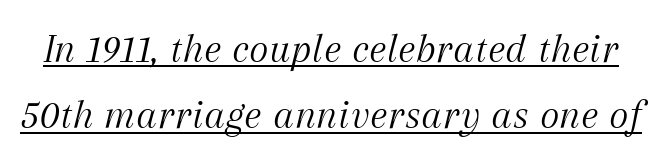
Q: Is the text bold? A: No.
Q: Is the text italic (slanted)? A: Yes, it leans right by about 12 degrees.
Q: Is the typeface a serif or a sans-serif typeface? A: Serif.
Q: Is the text underlined? A: Yes.
Q: Is the spacing between letters normal or unusually wide? A: Normal.
Q: Is the spacing between lines tight, normal or loose? A: Normal.
Q: Width (condensed, normal, or wide)? A: Normal.
Q: Stroke contrast? A: Medium.
Q: x-height? A: Medium.
Q: Monospaced? A: No.
